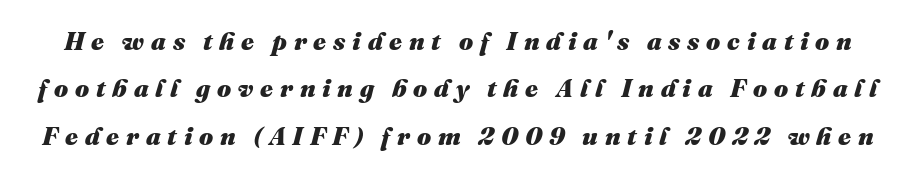
The image shows 25 px bold type, italic (leaning right); set loose line spacing (1.9x), unusually wide letter spacing (+0.27 em), not underlined.
